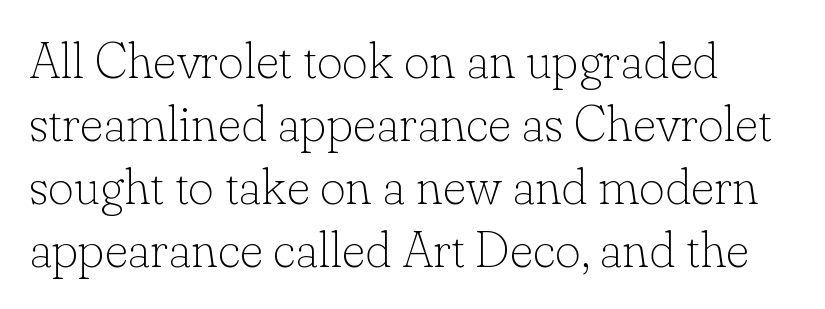
{"serif": "yes", "italic": "no", "bold": "no", "weight": "thin", "width": "normal", "stroke_contrast": "low", "x_height": "small", "monospaced": "no", "underline": "no", "align": "left", "line_spacing": "normal", "line_spacing_ratio": 1.26, "letter_spacing": "normal", "letter_spacing_em": 0.0, "glyph_px": 50}
